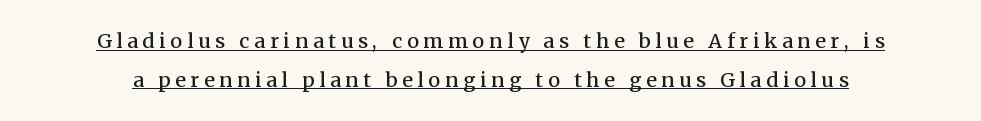
This rendering widens character spacing well past its baseline value. The lettering holds an erect, upright posture throughout. The glyphs are accompanied by a horizontal stroke just below them. Stems and bowls a touch heavier than normal — semibold. Rows of type keep a wide berth in the vertical direction.
